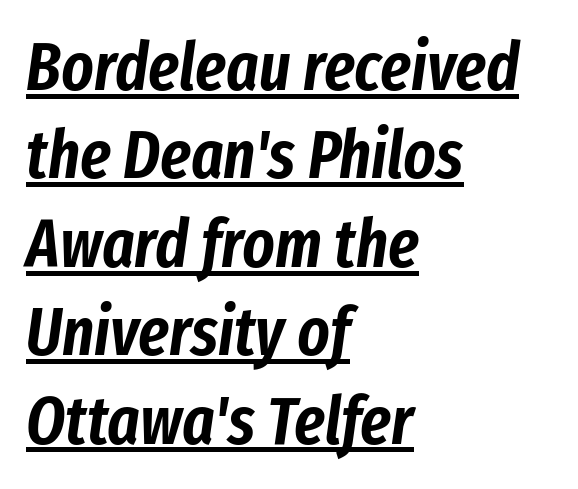
Q: Is the text italic (slanted)? A: Yes, it leans right by about 8 degrees.
Q: Is the text underlined? A: Yes.
Q: How is the paragraph aligned? A: Left-aligned.
Q: Is the spacing between letters normal or unusually wide? A: Normal.
Q: Is the spacing between lines tight, normal or loose? A: Normal.
Q: Width (condensed, normal, or wide)? A: Condensed.
Q: Stroke contrast? A: Low.
Q: x-height? A: Medium.
Q: Monospaced? A: No.
